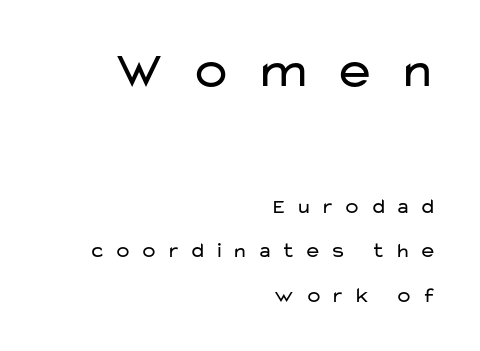
Q: Is the text bold? A: No.
Q: Is the text italic (slanted)? A: No, it is upright.
Q: Is the typeface a serif or a sans-serif typeface? A: Sans-serif.
Q: Is the text underlined? A: No.
Q: How is the paragraph aligned? A: Right-aligned.
Q: Is the spacing between letters normal or unusually wide? A: Unusually wide.
Q: Is the spacing between lines tight, normal or loose? A: Loose.
Q: Which block of text is set in a larger size, the first (top) or the second (bottom)? A: The first (top) one.
Q: Width (condensed, normal, or wide)? A: Wide.
Q: Stroke contrast? A: Low.
Q: x-height? A: Medium.
Q: Monospaced? A: No.
